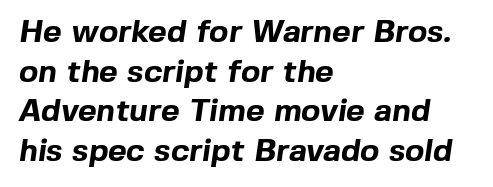
The letterforms sit shoulder to shoulder at normal distance. A dark, heavy texture on the line: the type is bold. Are there feet on the stems? There aren't — it's a sans. A clean baseline with only descenders dipping below it.
